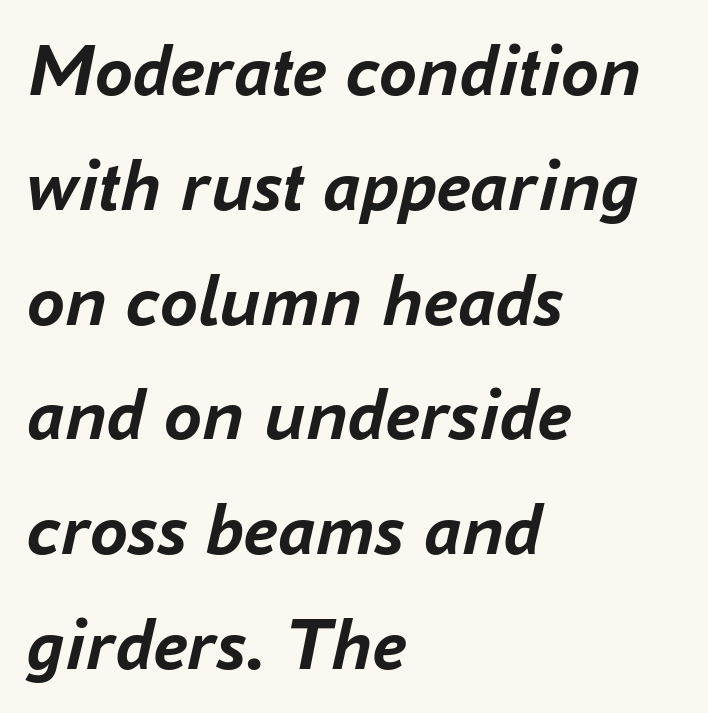
Q: Is the text bold? A: Yes.
Q: Is the text italic (slanted)? A: Yes, it leans right by about 16 degrees.
Q: Is the text underlined? A: No.
Q: How is the paragraph aligned? A: Left-aligned.
Q: Is the spacing between letters normal or unusually wide? A: Normal.
Q: Is the spacing between lines tight, normal or loose? A: Normal.
Q: Width (condensed, normal, or wide)? A: Normal.
Q: Stroke contrast? A: Low.
Q: x-height? A: Medium.
Q: Monospaced? A: No.
